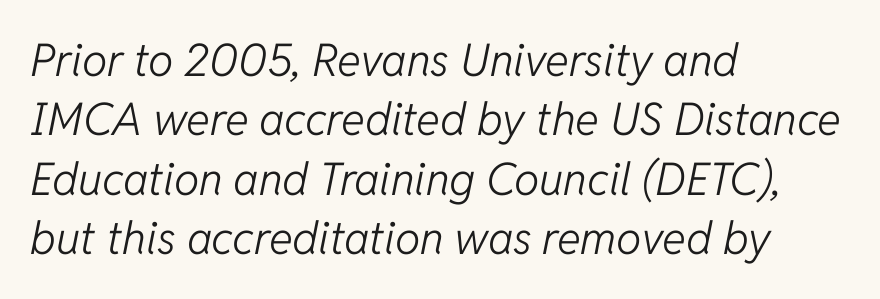
{"italic": "yes", "lean": "right", "slant_degrees": 11, "bold": "no", "weight": "light", "width": "normal", "stroke_contrast": "low", "x_height": "medium", "monospaced": "no", "underline": "no", "align": "left", "line_spacing": "normal", "line_spacing_ratio": 1.32, "letter_spacing": "normal", "letter_spacing_em": 0.0, "glyph_px": 45}
